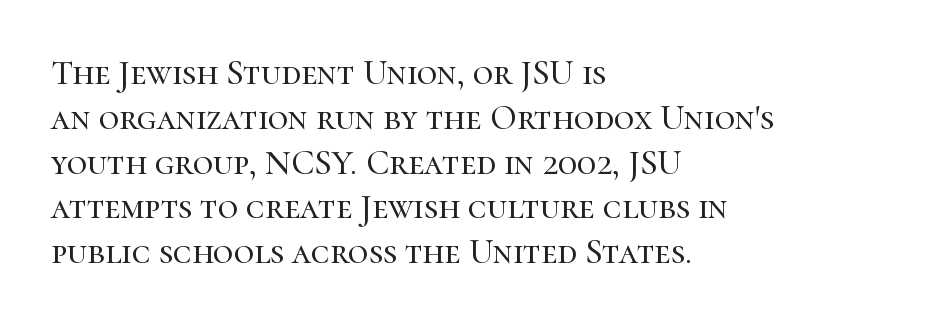
The image shows 35 px serif type, upright; set left-aligned, normal line spacing (1.28x), normal letter spacing, not underlined; high stroke contrast and a medium x-height.
